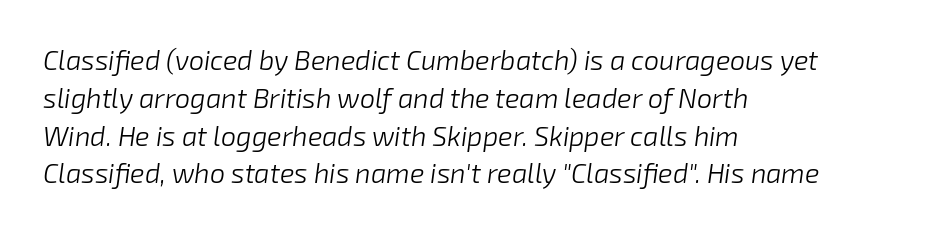
Q: Is the text bold? A: No.
Q: Is the text italic (slanted)? A: Yes, it leans right by about 8 degrees.
Q: Is the text underlined? A: No.
Q: How is the paragraph aligned? A: Left-aligned.
Q: Is the spacing between letters normal or unusually wide? A: Normal.
Q: Is the spacing between lines tight, normal or loose? A: Normal.
